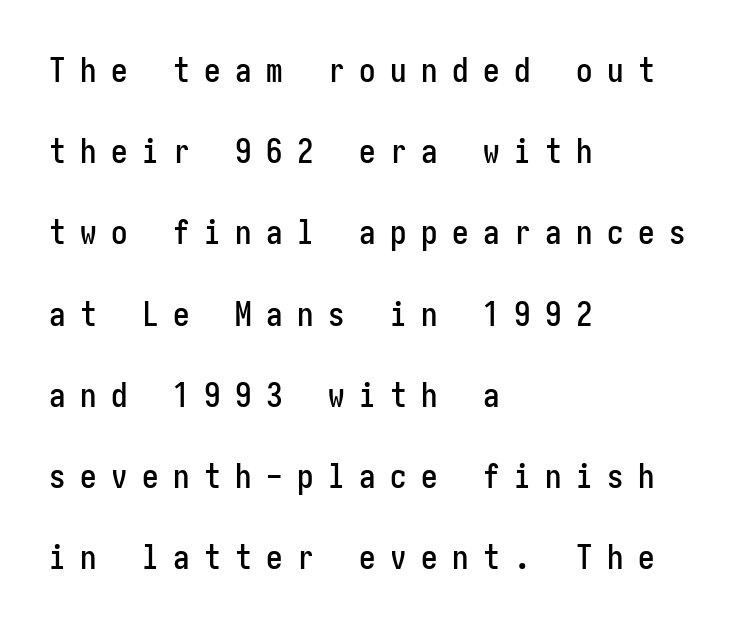
The image shows 33 px condensed sans-serif type, upright; set left-aligned, loose line spacing (2.46x), unusually wide letter spacing (+0.44 em), not underlined; low stroke contrast and a medium x-height.
